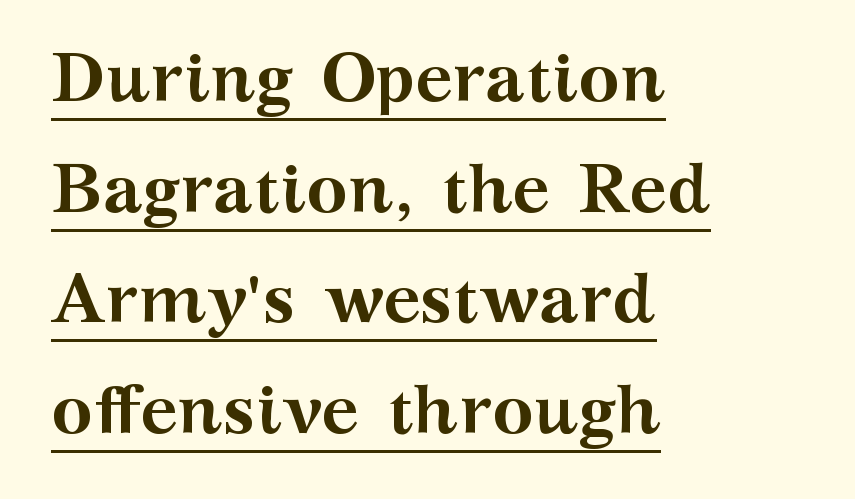
The image shows 70 px semibold, wide serif type, upright; set left-aligned, normal line spacing (1.58x), normal letter spacing, underlined; medium stroke contrast and a medium x-height.
